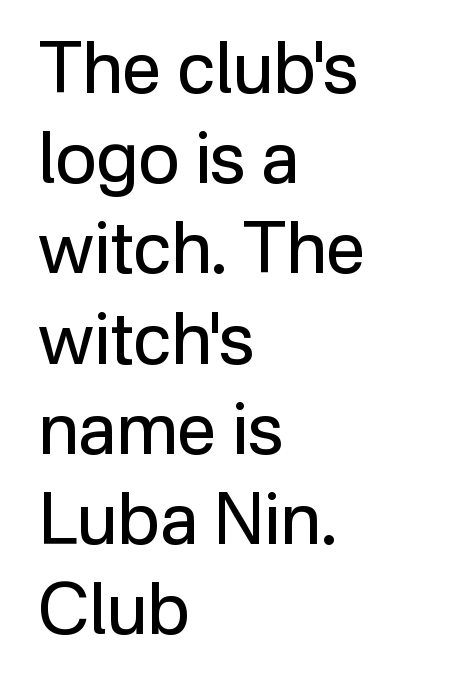
You could not count columns in this text — the font is proportionally spaced. Nothing sits at the stroke ends, so this counts as sans-serif. The designer left line spacing at the default. A light-to-regular cut is what we see here. Ordinary non-slanted type is in use. Check the space under the baseline: it is left empty.
